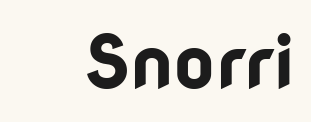
{"serif": "no", "italic": "no", "bold": "yes", "weight": "bold", "width": "normal", "stroke_contrast": "low", "x_height": "medium", "monospaced": "no", "underline": "no", "align": "right", "letter_spacing": "normal", "letter_spacing_em": 0.0, "glyph_px": 73}
